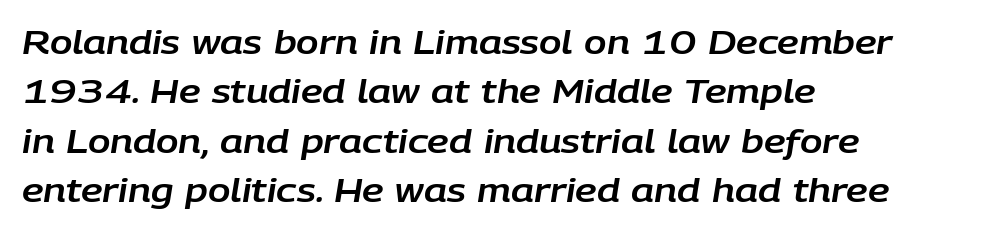
{"italic": "yes", "lean": "right", "slant_degrees": 9, "width": "normal", "stroke_contrast": "low", "x_height": "large", "monospaced": "no", "underline": "no", "align": "left", "line_spacing": "normal", "line_spacing_ratio": 1.5, "letter_spacing": "normal", "letter_spacing_em": 0.0, "glyph_px": 33}
